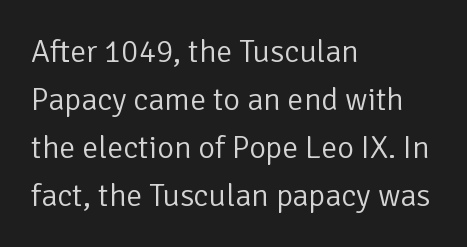
{"serif": "no", "italic": "no", "bold": "no", "weight": "light", "width": "normal", "stroke_contrast": "low", "x_height": "medium", "monospaced": "no", "underline": "no", "align": "left", "line_spacing": "normal", "line_spacing_ratio": 1.5, "letter_spacing": "normal", "letter_spacing_em": 0.0, "glyph_px": 32}
